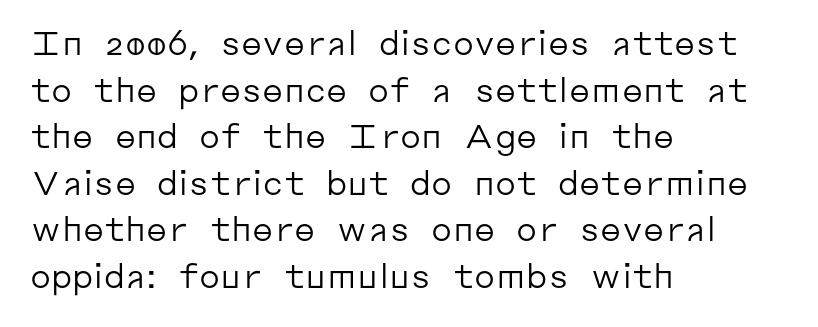
{"serif": "no", "italic": "no", "bold": "no", "weight": "regular", "width": "normal", "stroke_contrast": "low", "x_height": "medium", "monospaced": "no", "underline": "no", "align": "left", "line_spacing": "normal", "line_spacing_ratio": 1.41, "letter_spacing": "normal", "letter_spacing_em": 0.0, "glyph_px": 33}
